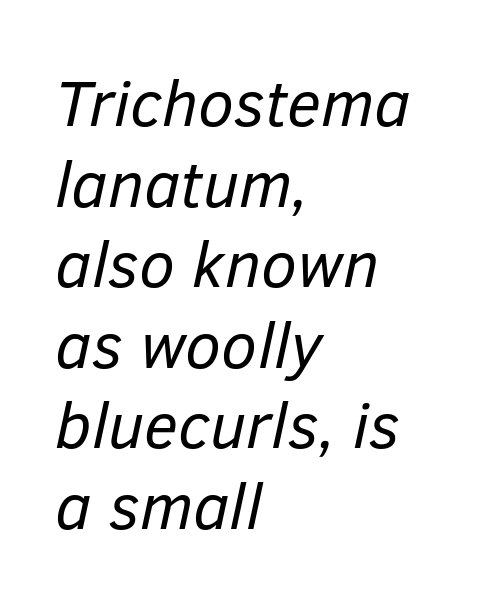
Q: Is the text bold? A: No.
Q: Is the text italic (slanted)? A: Yes, it leans right by about 12 degrees.
Q: Is the text underlined? A: No.
Q: How is the paragraph aligned? A: Left-aligned.
Q: Is the spacing between letters normal or unusually wide? A: Normal.
Q: Width (condensed, normal, or wide)? A: Normal.
Q: Stroke contrast? A: Low.
Q: x-height? A: Medium.
Q: Monospaced? A: No.
